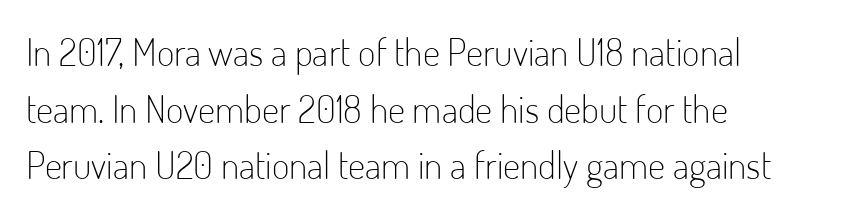
{"serif": "no", "italic": "no", "bold": "no", "weight": "light", "width": "condensed", "stroke_contrast": "low", "x_height": "small", "monospaced": "no", "underline": "no", "align": "left", "line_spacing": "normal", "line_spacing_ratio": 1.49, "letter_spacing": "normal", "letter_spacing_em": 0.0, "glyph_px": 38}
